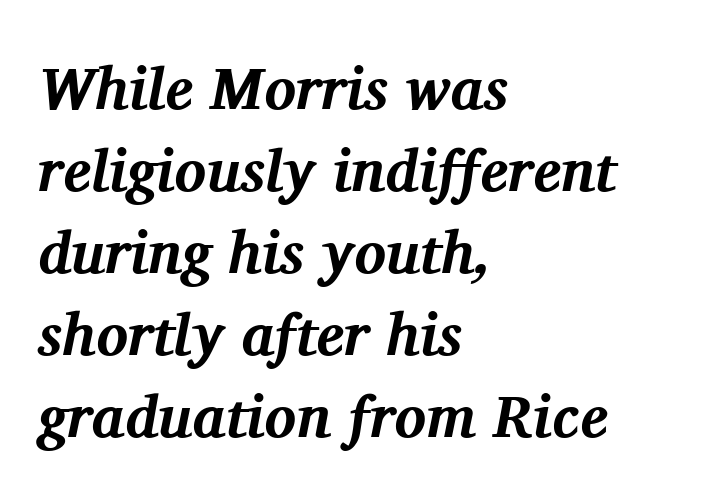
Q: Is the text bold? A: Yes.
Q: Is the text italic (slanted)? A: Yes, it leans right by about 11 degrees.
Q: Is the typeface a serif or a sans-serif typeface? A: Serif.
Q: Is the text underlined? A: No.
Q: How is the paragraph aligned? A: Left-aligned.
Q: Is the spacing between letters normal or unusually wide? A: Normal.
Q: Is the spacing between lines tight, normal or loose? A: Normal.
Q: Width (condensed, normal, or wide)? A: Normal.
Q: Stroke contrast? A: Medium.
Q: x-height? A: Medium.
Q: Monospaced? A: No.
